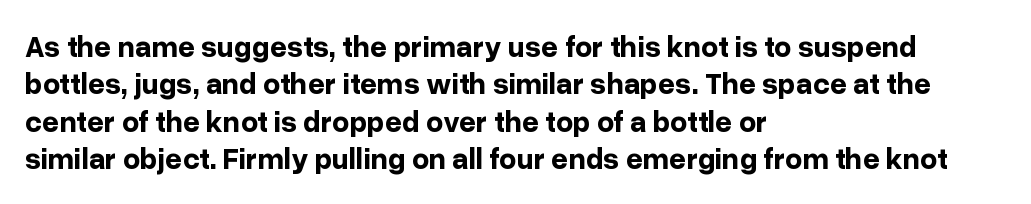
{"serif": "no", "italic": "no", "bold": "yes", "weight": "bold", "width": "normal", "stroke_contrast": "low", "x_height": "medium", "monospaced": "no", "underline": "no", "align": "left", "line_spacing": "normal", "line_spacing_ratio": 1.25, "letter_spacing": "normal", "letter_spacing_em": 0.0, "glyph_px": 30}
